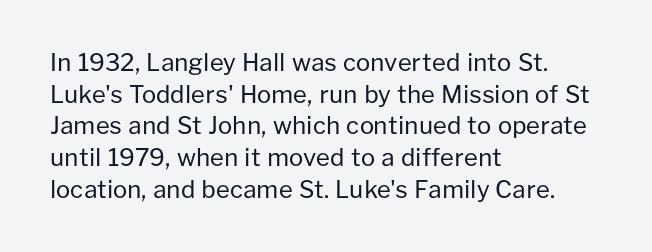
Q: Is the text bold? A: No.
Q: Is the text italic (slanted)? A: No, it is upright.
Q: Is the text underlined? A: No.
Q: How is the paragraph aligned? A: Left-aligned.
Q: Is the spacing between letters normal or unusually wide? A: Normal.
Q: Is the spacing between lines tight, normal or loose? A: Normal.
